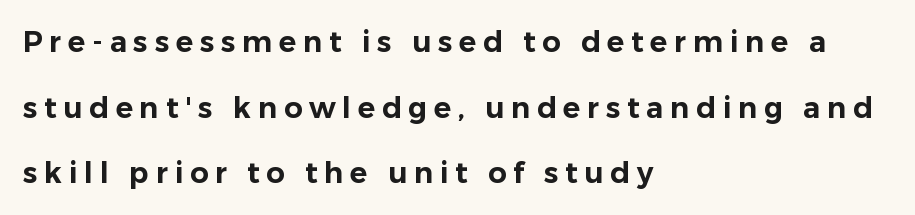
Q: Is the text italic (slanted)? A: No, it is upright.
Q: Is the typeface a serif or a sans-serif typeface? A: Sans-serif.
Q: Is the text underlined? A: No.
Q: How is the paragraph aligned? A: Left-aligned.
Q: Is the spacing between letters normal or unusually wide? A: Unusually wide.
Q: Is the spacing between lines tight, normal or loose? A: Loose.
Q: Width (condensed, normal, or wide)? A: Normal.
Q: Stroke contrast? A: Low.
Q: x-height? A: Medium.
Q: Monospaced? A: No.
